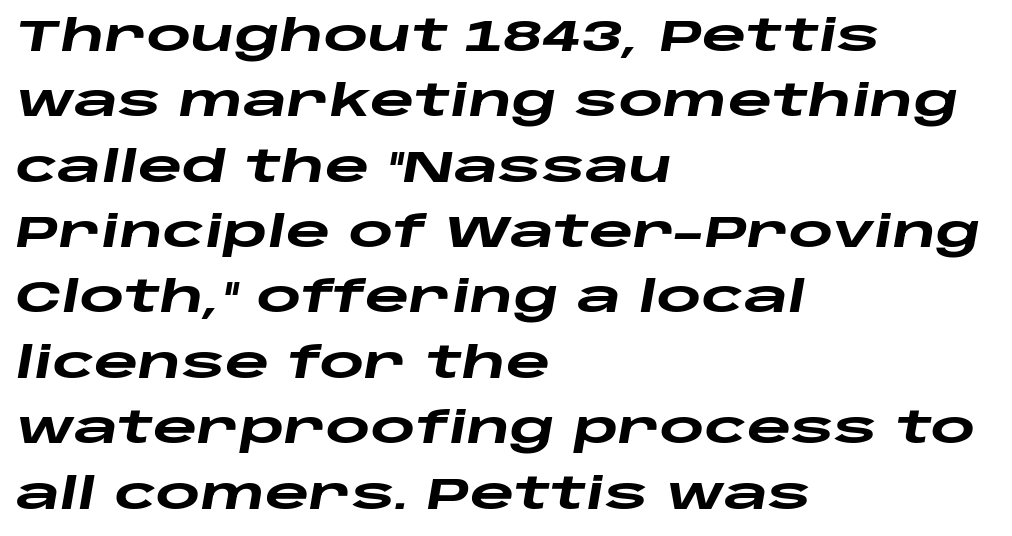
The image shows 43 px heavy, wide type, italic (leaning right); set left-aligned, normal line spacing (1.52x), normal letter spacing, not underlined; low stroke contrast and a large x-height.
